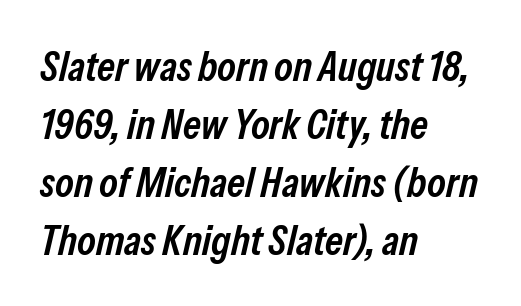
The image shows 42 px semibold, condensed type, italic (leaning right); set left-aligned, normal line spacing (1.38x), normal letter spacing, not underlined; low stroke contrast and a medium x-height.
